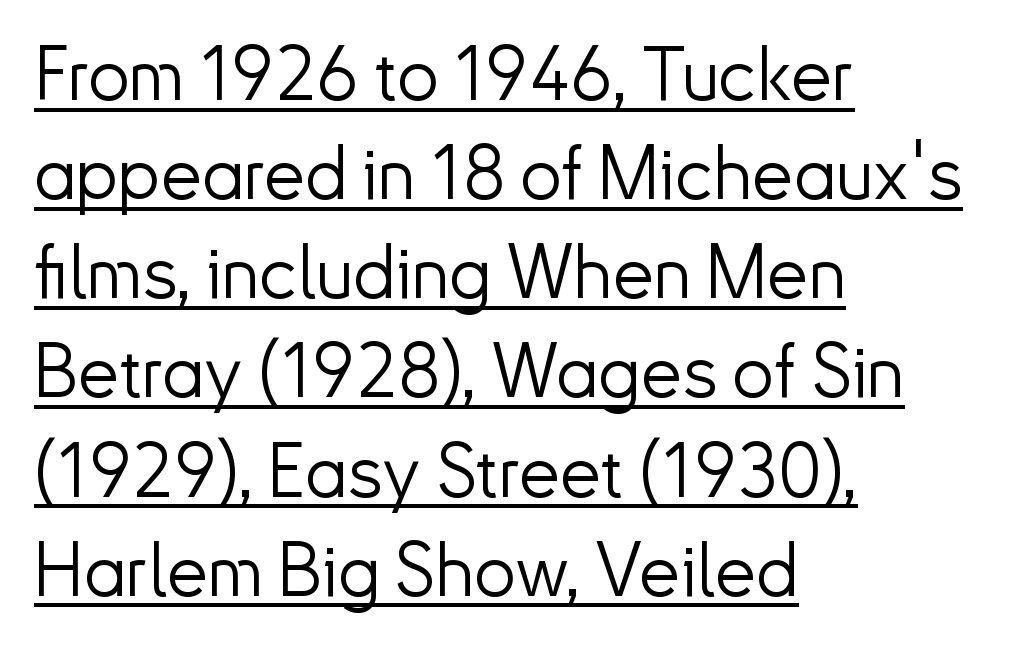
The letters sit at their default tracking, neither squeezed nor spread. This sample uses an upright cut, with every glyph sitting square on the baseline. Compared with a typical body face, this is equally light or lighter still. Regarding leading, the lines here are spaced in the standard way.
